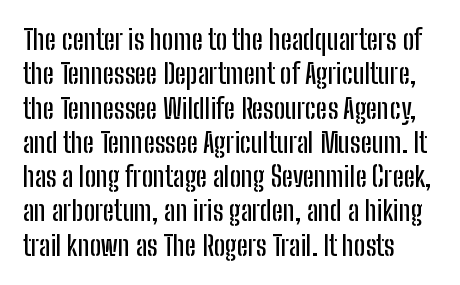
{"italic": "no", "underline": "no", "align": "left", "line_spacing": "normal", "line_spacing_ratio": 1.27, "letter_spacing": "normal", "letter_spacing_em": 0.0, "glyph_px": 27}
